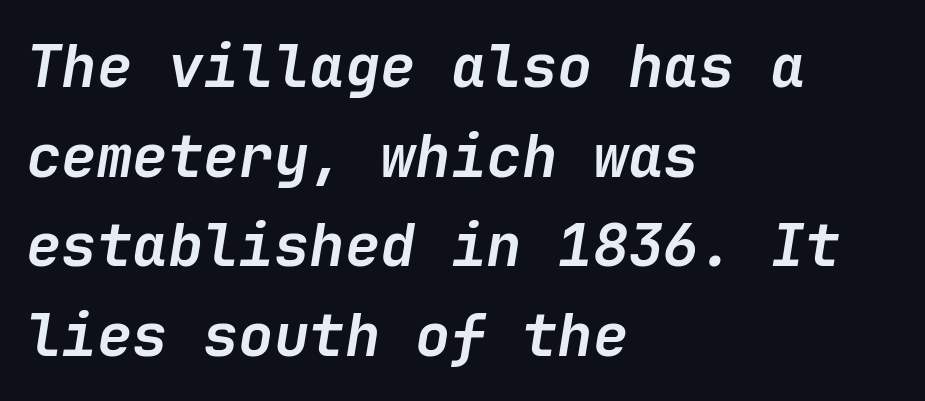
The image shows 59 px semibold type, italic (leaning right); set left-aligned, normal line spacing (1.52x), normal letter spacing, not underlined; low stroke contrast and a medium x-height.
